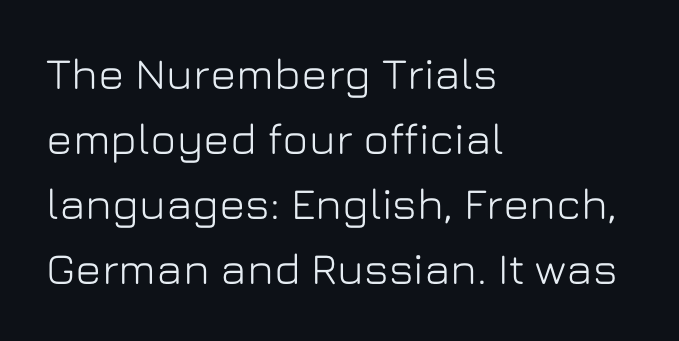
{"serif": "no", "italic": "no", "width": "normal", "stroke_contrast": "low", "x_height": "medium", "monospaced": "no", "underline": "no", "align": "left", "line_spacing": "normal", "line_spacing_ratio": 1.48, "letter_spacing": "normal", "letter_spacing_em": 0.0, "glyph_px": 44}
